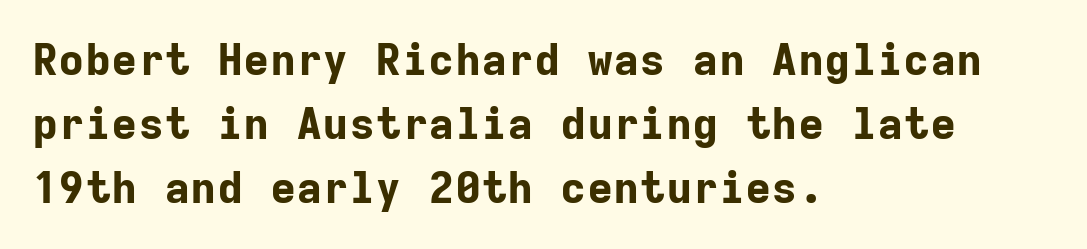
{"serif": "no", "italic": "no", "bold": "yes", "weight": "bold", "width": "normal", "stroke_contrast": "low", "x_height": "medium", "monospaced": "yes", "underline": "no", "align": "left", "line_spacing": "normal", "line_spacing_ratio": 1.46, "letter_spacing": "normal", "letter_spacing_em": 0.0, "glyph_px": 44}
